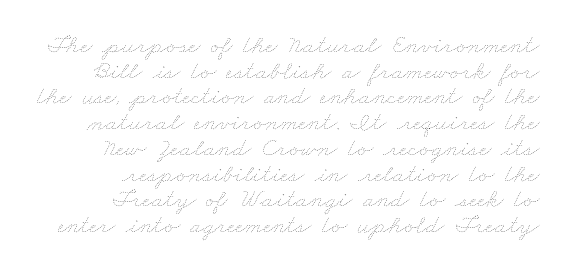
Only glyphs here, with clear space below each row. The type is set solid horizontally, with unmodified tracking. Honestly, the rows look squashed on top of each other. Alignment: flush right. Heaviness? Minimal to ordinary, like unemphasized prose.
